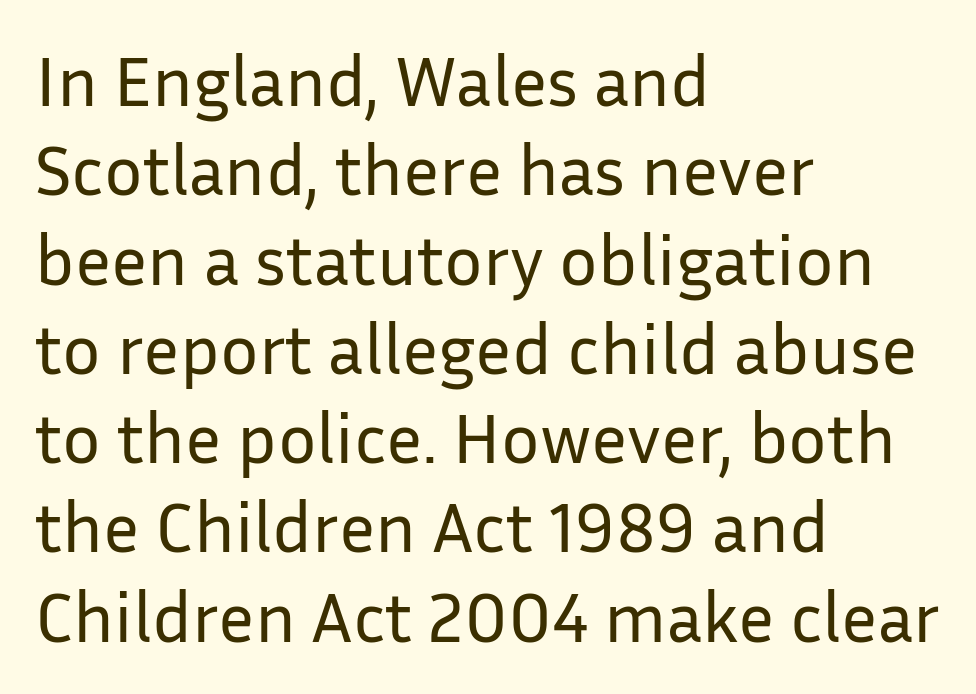
Q: Is the text bold? A: No.
Q: Is the text italic (slanted)? A: No, it is upright.
Q: Is the typeface a serif or a sans-serif typeface? A: Sans-serif.
Q: Is the text underlined? A: No.
Q: How is the paragraph aligned? A: Left-aligned.
Q: Is the spacing between letters normal or unusually wide? A: Normal.
Q: Width (condensed, normal, or wide)? A: Normal.
Q: Stroke contrast? A: Low.
Q: x-height? A: Medium.
Q: Monospaced? A: No.
